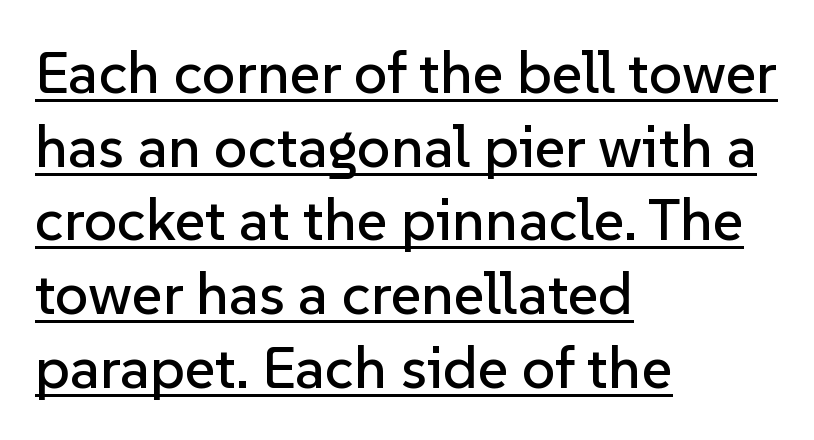
The image shows 59 px sans-serif type, upright; set left-aligned, normal line spacing (1.25x), normal letter spacing, underlined; low stroke contrast and a medium x-height.
